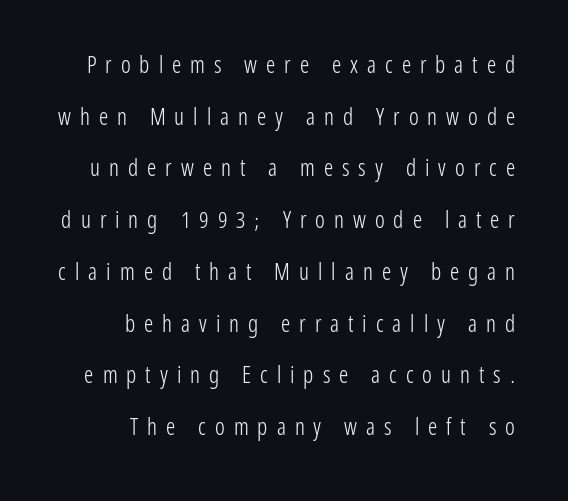
Is the stroke heavy? The answer is a plain regular-or-lighter. The lines are spread far apart with generous leading. Words float on clear page, feet unadorned. The lettering holds an erect, upright posture throughout. Where is the straight margin? On the right.
